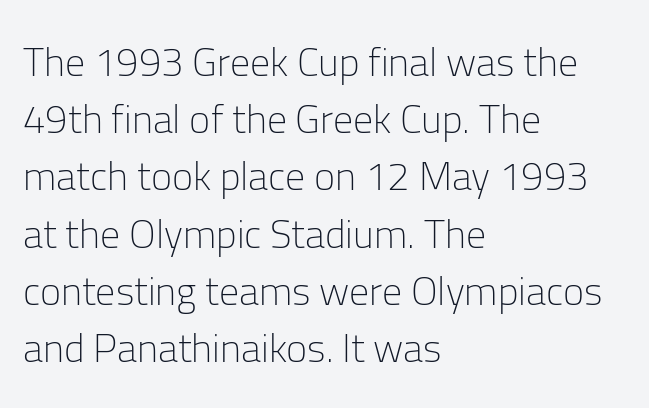
{"serif": "no", "italic": "no", "bold": "no", "weight": "light", "width": "normal", "stroke_contrast": "low", "x_height": "medium", "monospaced": "no", "underline": "no", "align": "left", "line_spacing": "normal", "line_spacing_ratio": 1.43, "letter_spacing": "normal", "letter_spacing_em": 0.0, "glyph_px": 40}
